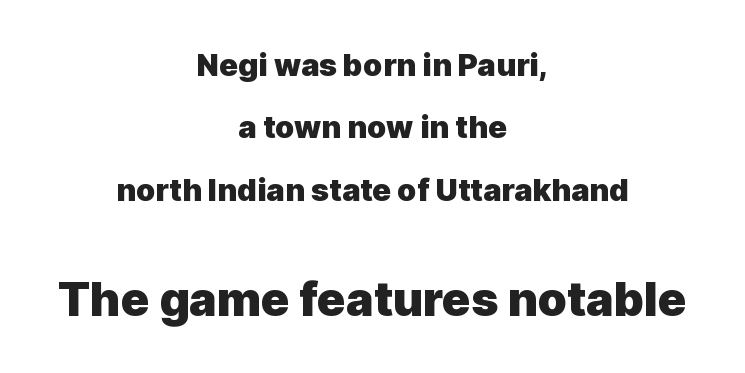
A great deal of white space separates one row of letters from the next. Caption: standard tracking, unaltered. Is the block centered? Yes — each line is placed symmetrically about the middle. Do the characters align in a grid? No, the font is proportional.
